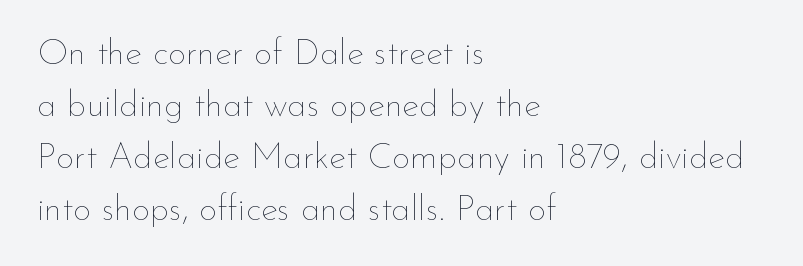
Q: Is the text bold? A: No.
Q: Is the text italic (slanted)? A: No, it is upright.
Q: Is the text underlined? A: No.
Q: How is the paragraph aligned? A: Left-aligned.
Q: Is the spacing between letters normal or unusually wide? A: Normal.
Q: Is the spacing between lines tight, normal or loose? A: Normal.
Q: Width (condensed, normal, or wide)? A: Normal.
Q: Stroke contrast? A: Low.
Q: x-height? A: Small.
Q: Monospaced? A: No.
